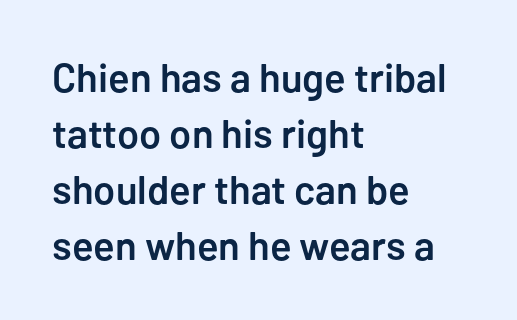
The image shows 40 px semibold sans-serif type, upright; set left-aligned, normal line spacing (1.4x), normal letter spacing, not underlined; low stroke contrast and a medium x-height.
